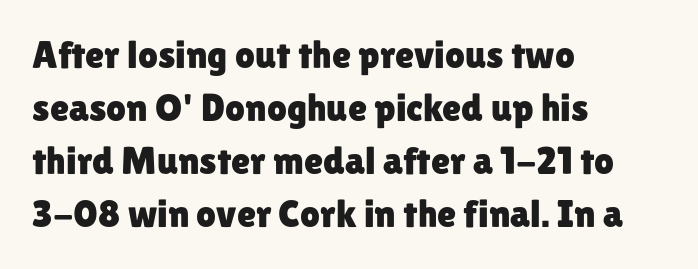
Varying glyph widths throughout — classic text-font behaviour. A sans-serif font was chosen for this passage. Anything drawn beneath the words? Only blank space. Normally led — the rows are evenly, conventionally spaced. If you drew a line through each stem, it would be perfectly vertical. The setting favours the left margin, as ordinary paragraphs usually do.
